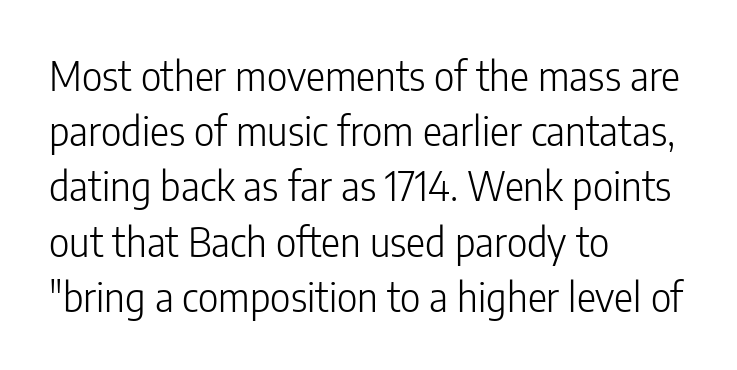
A typesetter would call this proportional, since set widths differ per character. The text block is weighted toward the left margin, trailing off unevenly rightward. The lettering stays uniformly vertical, giving the passage a roman look. The face used here is a sans, in the tradition of grotesques and geometrics. This is not heavy type; no bold has been used. Unmarked baselines from the first word to the last.
